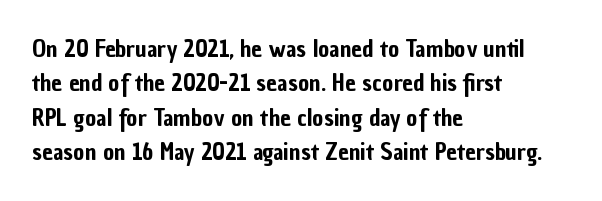
{"italic": "no", "underline": "no", "align": "left", "line_spacing": "normal", "line_spacing_ratio": 1.43, "letter_spacing": "normal", "letter_spacing_em": 0.0, "glyph_px": 24}
